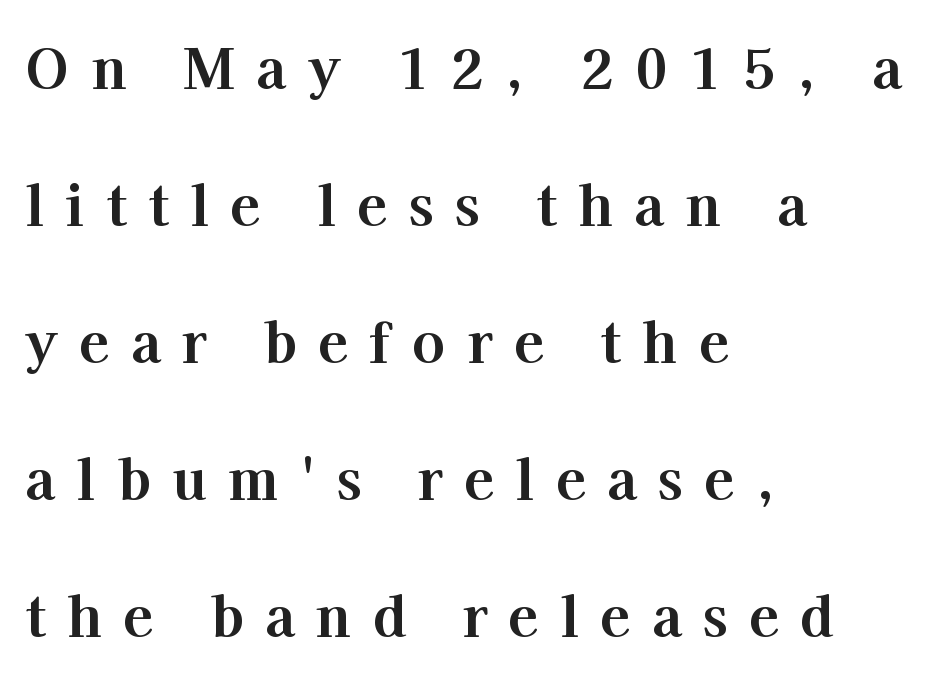
Q: Is the text bold? A: Yes.
Q: Is the text italic (slanted)? A: No, it is upright.
Q: Is the typeface a serif or a sans-serif typeface? A: Serif.
Q: Is the text underlined? A: No.
Q: How is the paragraph aligned? A: Left-aligned.
Q: Is the spacing between letters normal or unusually wide? A: Unusually wide.
Q: Is the spacing between lines tight, normal or loose? A: Loose.
Q: Width (condensed, normal, or wide)? A: Normal.
Q: Stroke contrast? A: High.
Q: x-height? A: Medium.
Q: Monospaced? A: No.
